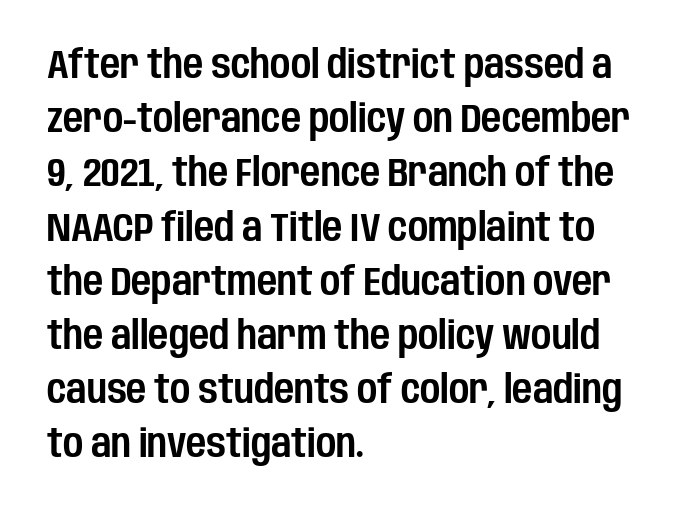
Q: Is the text italic (slanted)? A: No, it is upright.
Q: Is the typeface a serif or a sans-serif typeface? A: Sans-serif.
Q: Is the text underlined? A: No.
Q: How is the paragraph aligned? A: Left-aligned.
Q: Is the spacing between letters normal or unusually wide? A: Normal.
Q: Is the spacing between lines tight, normal or loose? A: Normal.
Q: Width (condensed, normal, or wide)? A: Condensed.
Q: Stroke contrast? A: Low.
Q: x-height? A: Large.
Q: Monospaced? A: No.
